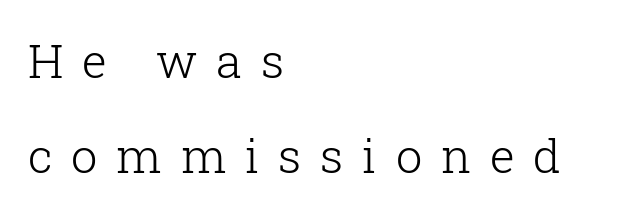
Leading is clearly above the norm, producing a sparse column. The words here are not underlined. The font's upright variant was chosen for this text. Think of a printed novel: that variable character pitch is what you see here.
